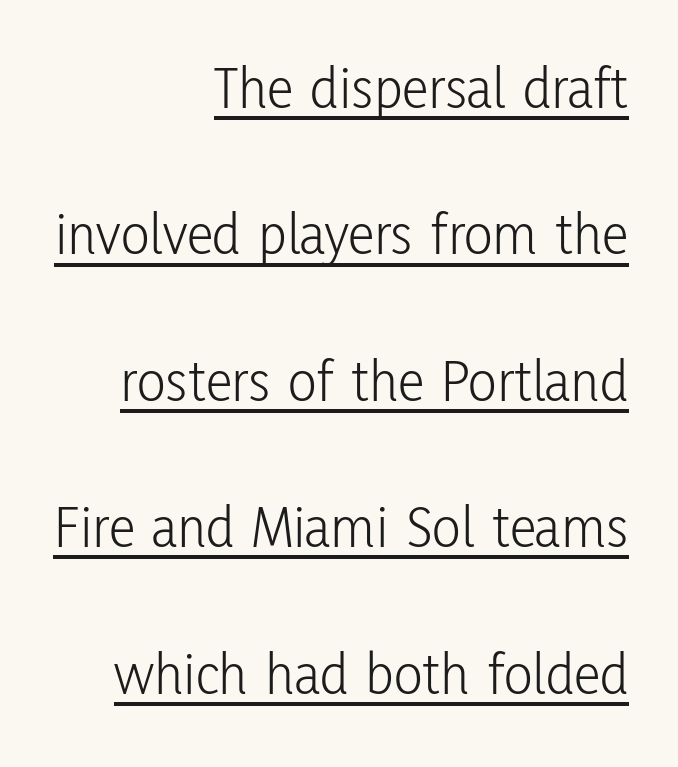
Q: Is the text bold? A: No.
Q: Is the text italic (slanted)? A: No, it is upright.
Q: Is the typeface a serif or a sans-serif typeface? A: Sans-serif.
Q: Is the text underlined? A: Yes.
Q: How is the paragraph aligned? A: Right-aligned.
Q: Is the spacing between letters normal or unusually wide? A: Normal.
Q: Is the spacing between lines tight, normal or loose? A: Loose.
Q: Width (condensed, normal, or wide)? A: Condensed.
Q: Stroke contrast? A: Low.
Q: x-height? A: Medium.
Q: Monospaced? A: No.
